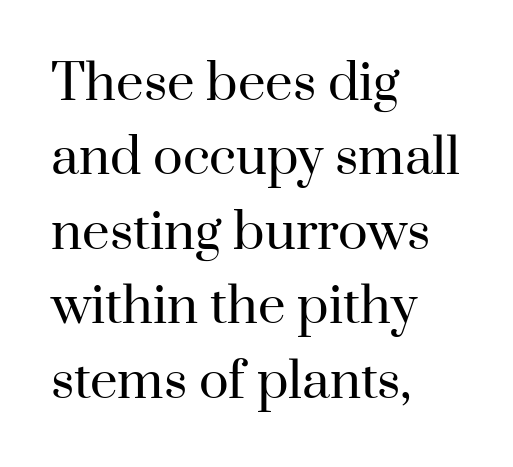
The image shows 49 px regular-weight serif type, upright; set left-aligned, normal line spacing (1.52x), normal letter spacing, not underlined; high stroke contrast and a small x-height.
